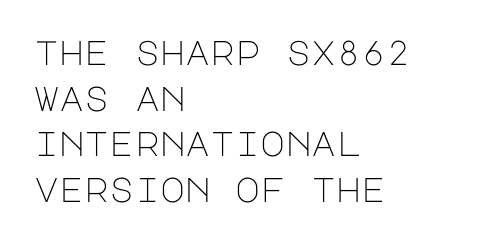
{"serif": "no", "italic": "no", "bold": "no", "weight": "light", "width": "normal", "stroke_contrast": "low", "x_height": "large", "underline": "no", "align": "left", "line_spacing": "normal", "line_spacing_ratio": 1.34, "letter_spacing": "normal", "letter_spacing_em": 0.0, "glyph_px": 34}
